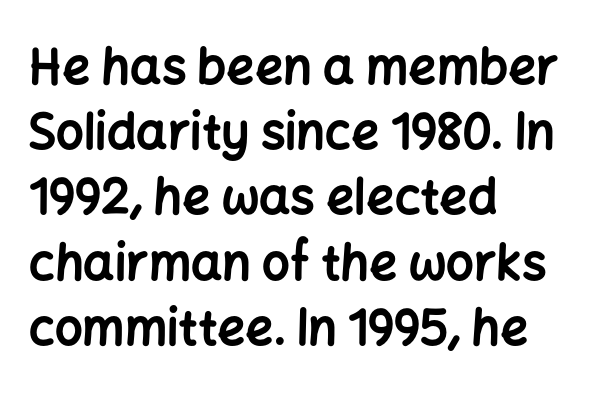
The image shows 49 px bold sans-serif type, upright; set left-aligned, normal line spacing (1.33x), normal letter spacing, not underlined; low stroke contrast and a medium x-height.
